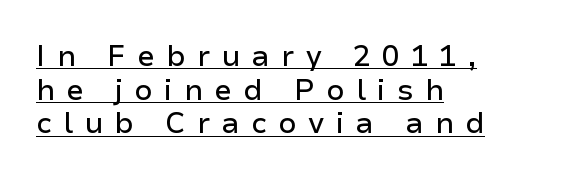
Q: Is the text italic (slanted)? A: No, it is upright.
Q: Is the typeface a serif or a sans-serif typeface? A: Sans-serif.
Q: Is the text underlined? A: Yes.
Q: How is the paragraph aligned? A: Left-aligned.
Q: Is the spacing between letters normal or unusually wide? A: Unusually wide.
Q: Width (condensed, normal, or wide)? A: Normal.
Q: Stroke contrast? A: Low.
Q: x-height? A: Medium.
Q: Monospaced? A: No.
